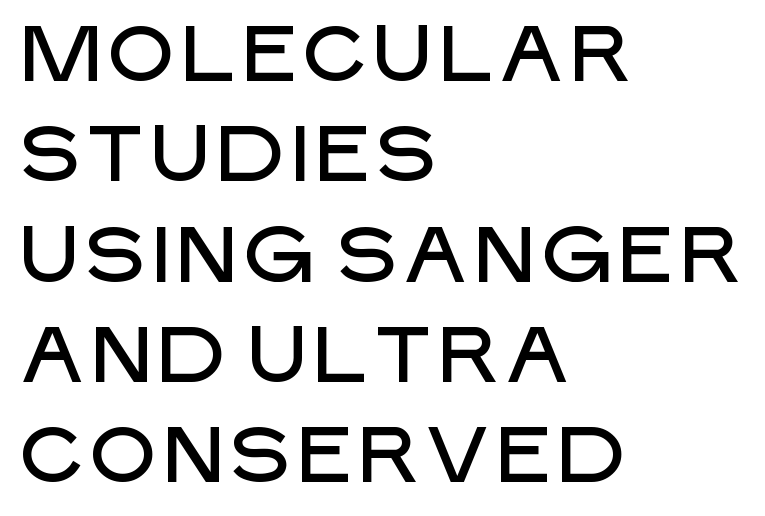
The image shows 79 px sans-serif type, upright; set left-aligned, normal line spacing (1.27x), normal letter spacing, not underlined; low stroke contrast and a large x-height.
